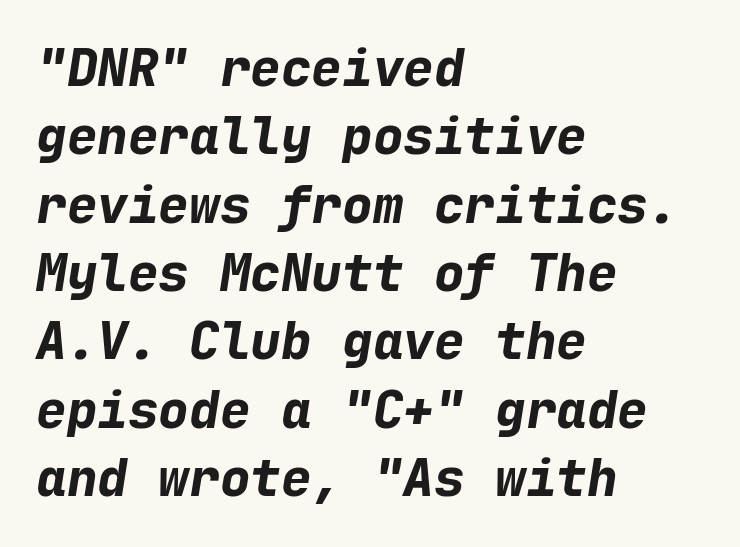
The image shows 51 px bold type, italic (leaning right), monospaced; set left-aligned, normal line spacing (1.34x), normal letter spacing, not underlined; low stroke contrast and a medium x-height.
